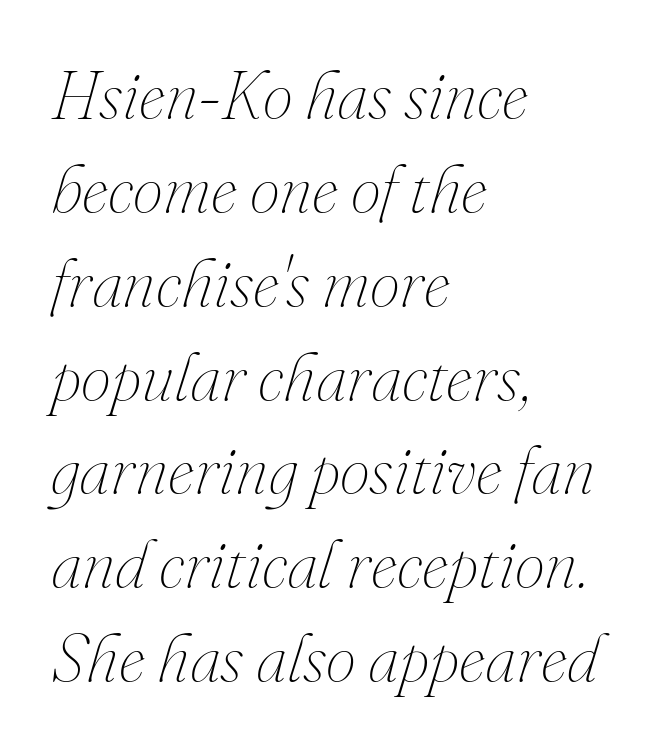
Summary of weight: not heavy and not bold. Regarding leading, the lines here are spaced in the standard way. The lines in this sample share a left origin and differ only in where they stop. You could call the tracking neutral — neither tight nor loose. This is oblique type, the kind used for emphasis or titles.
